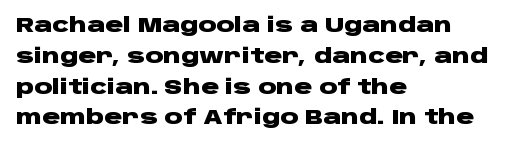
Q: Is the text bold? A: Yes.
Q: Is the text italic (slanted)? A: No, it is upright.
Q: Is the text underlined? A: No.
Q: How is the paragraph aligned? A: Left-aligned.
Q: Is the spacing between letters normal or unusually wide? A: Normal.
Q: Is the spacing between lines tight, normal or loose? A: Normal.
